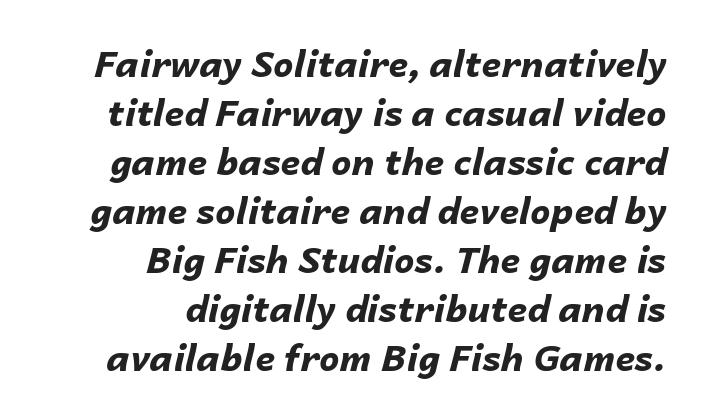
{"italic": "yes", "lean": "right", "slant_degrees": 14, "bold": "yes", "weight": "bold", "width": "normal", "stroke_contrast": "low", "x_height": "medium", "monospaced": "no", "underline": "no", "align": "right", "line_spacing": "normal", "line_spacing_ratio": 1.36, "letter_spacing": "normal", "letter_spacing_em": 0.0, "glyph_px": 36}
